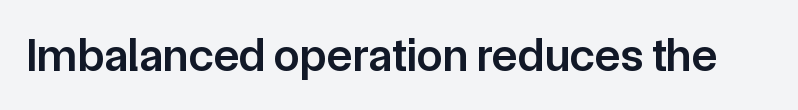
Q: Is the text bold? A: Semi-bold.
Q: Is the text italic (slanted)? A: No, it is upright.
Q: Is the typeface a serif or a sans-serif typeface? A: Sans-serif.
Q: Is the text underlined? A: No.
Q: Is the spacing between letters normal or unusually wide? A: Normal.
Q: Width (condensed, normal, or wide)? A: Normal.
Q: Stroke contrast? A: Low.
Q: x-height? A: Medium.
Q: Monospaced? A: No.
